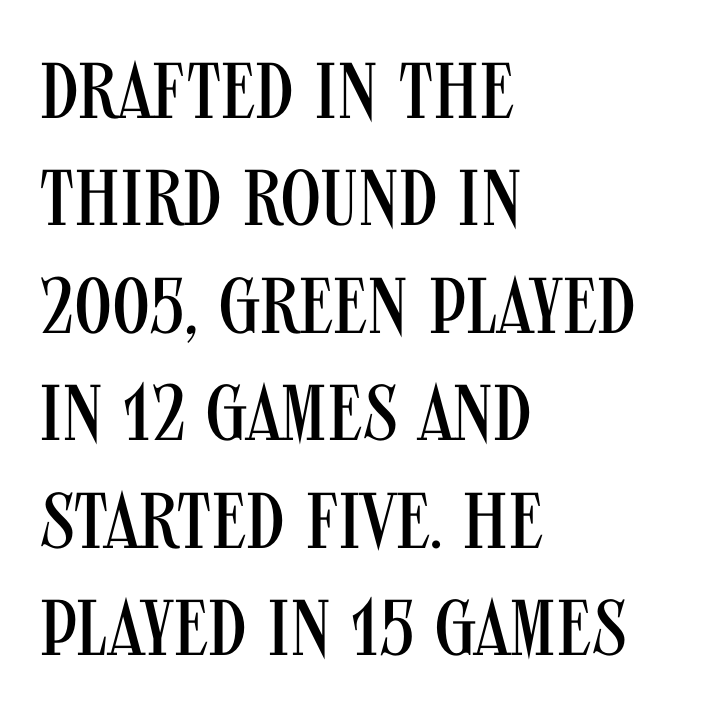
{"serif": "no", "italic": "no", "bold": "no", "weight": "regular", "width": "condensed", "stroke_contrast": "medium", "x_height": "large", "monospaced": "no", "underline": "no", "align": "left", "line_spacing": "normal", "line_spacing_ratio": 1.36, "letter_spacing": "normal", "letter_spacing_em": 0.0, "glyph_px": 79}
